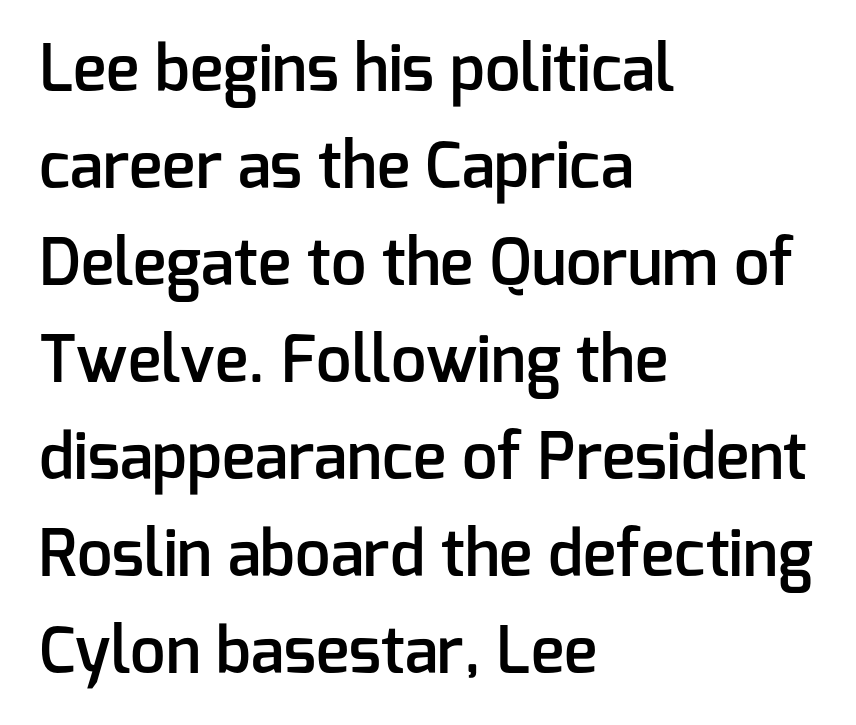
No feet cap the strokes, marking this as sans-serif type. This rendering features lettering with no underline. Is the block centered? No — it sits flush against the left margin. Each letter keeps its own natural width here, so spacing adapts to shape. The letters sit at their default tracking, neither squeezed nor spread.
